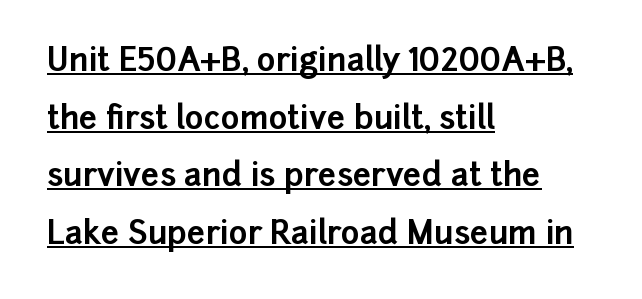
The image shows 32 px bold sans-serif type, upright; set left-aligned, line spacing 1.8x, normal letter spacing, underlined; low stroke contrast and a medium x-height.
